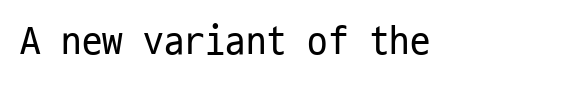
What kind of face is this? One without serifs — a sans. Beneath every word, the page is bare. You can tell it's not italic because the verticals are truly vertical. Stems and bowls with no extra thickness — not bold.
